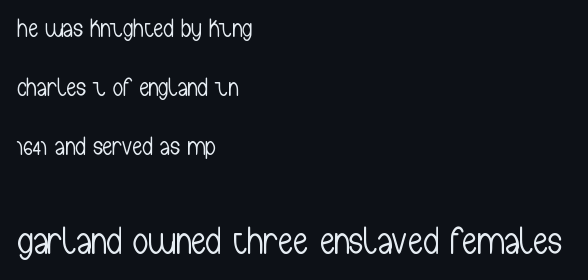
Looks like regular typesetting: each glyph gets only the width it needs. No italicization has been applied; the sample stays upright. Does the leading feel generous? Absolutely, it's lavish. The typesetting does not lean heavy: it is not bold.
